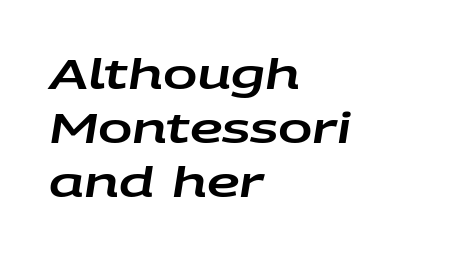
This is oblique type, the kind used for emphasis or titles. Leftover space on each line is placed entirely after the last word. Each new line begins a customary step beneath the previous one. The passage shown is typed in a proportional face where columns would drift. The type is set solid horizontally, with unmodified tracking. Rule under the text: the space is simply empty.
